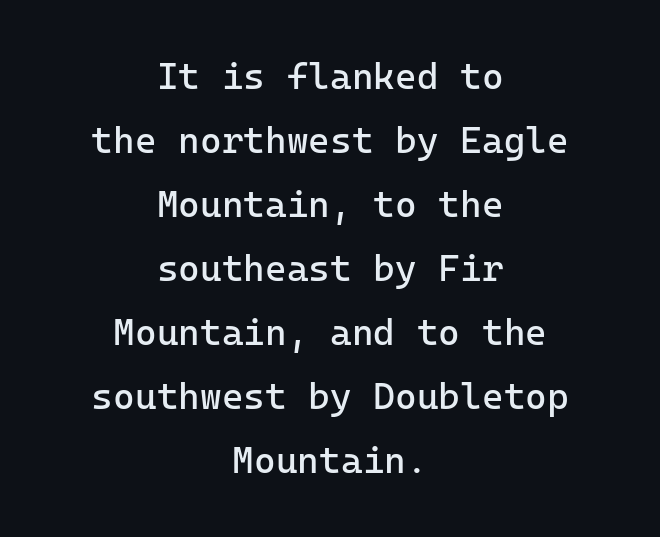
{"serif": "no", "italic": "no", "bold": "no", "weight": "regular", "width": "normal", "stroke_contrast": "low", "x_height": "medium", "underline": "no", "align": "center", "line_spacing_ratio": 1.73, "letter_spacing": "normal", "letter_spacing_em": 0.0, "glyph_px": 37}
